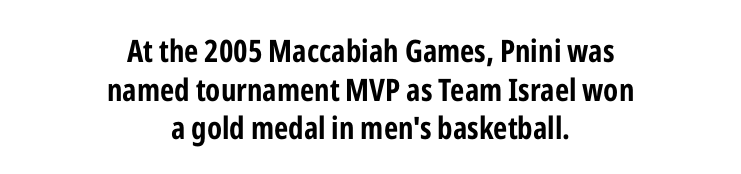
The image shows 31 px bold, condensed sans-serif type, upright; set centered, normal line spacing (1.25x), normal letter spacing, not underlined; low stroke contrast and a medium x-height.
